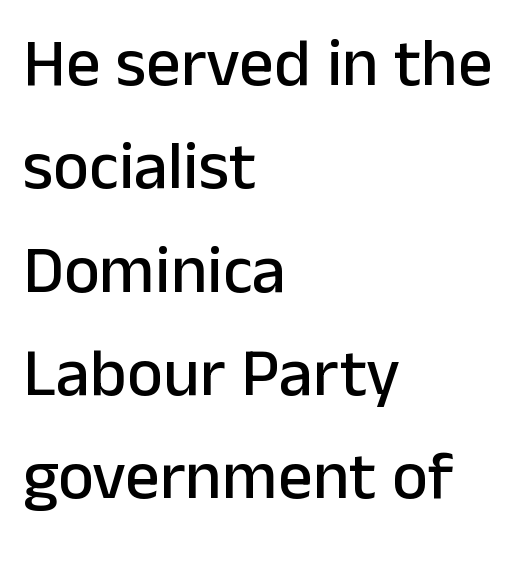
Q: Is the text italic (slanted)? A: No, it is upright.
Q: Is the typeface a serif or a sans-serif typeface? A: Sans-serif.
Q: Is the text underlined? A: No.
Q: How is the paragraph aligned? A: Left-aligned.
Q: Is the spacing between letters normal or unusually wide? A: Normal.
Q: Is the spacing between lines tight, normal or loose? A: Normal.
Q: Width (condensed, normal, or wide)? A: Normal.
Q: Stroke contrast? A: Low.
Q: x-height? A: Medium.
Q: Monospaced? A: No.
